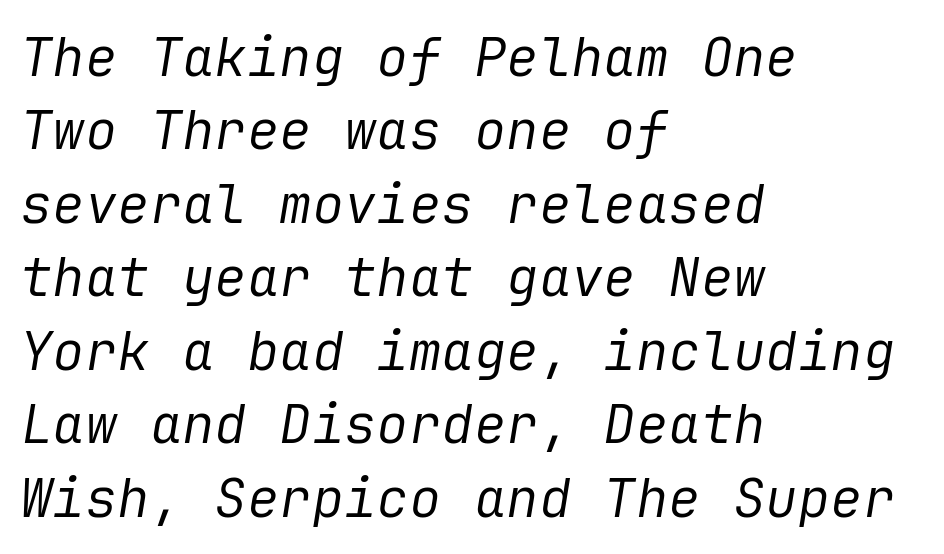
{"italic": "yes", "lean": "right", "slant_degrees": 9, "bold": "no", "weight": "regular", "width": "normal", "stroke_contrast": "low", "x_height": "medium", "underline": "no", "align": "left", "line_spacing": "normal", "line_spacing_ratio": 1.36, "letter_spacing": "normal", "letter_spacing_em": 0.0, "glyph_px": 54}
